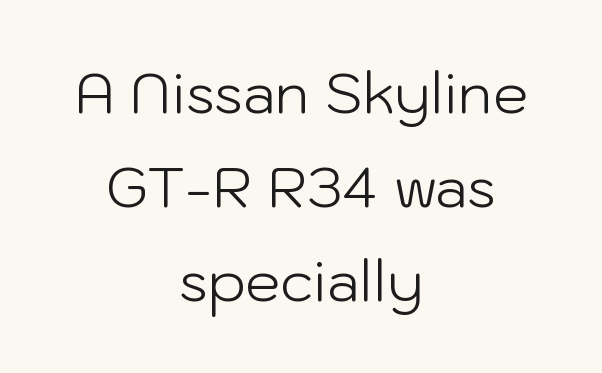
Has an underline been added? It has not. Is this a fixed-width face? No — the glyphs have proportional, varying widths. The gaps between neighbouring characters are ordinary and unremarkable. The compositor balanced each line on the midline.
